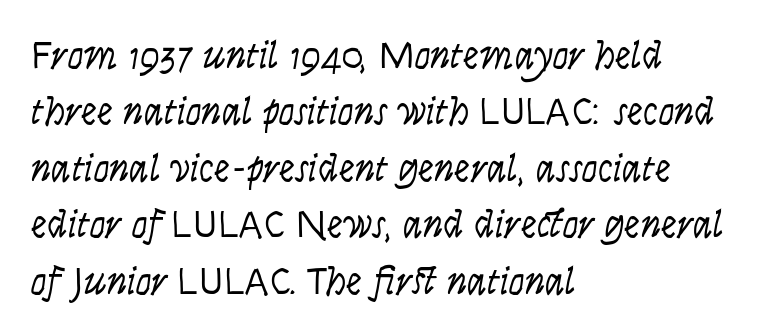
The image shows 40 px light, condensed sans-serif type; set left-aligned, normal line spacing (1.41x), normal letter spacing, not underlined; low stroke contrast and a large x-height.
